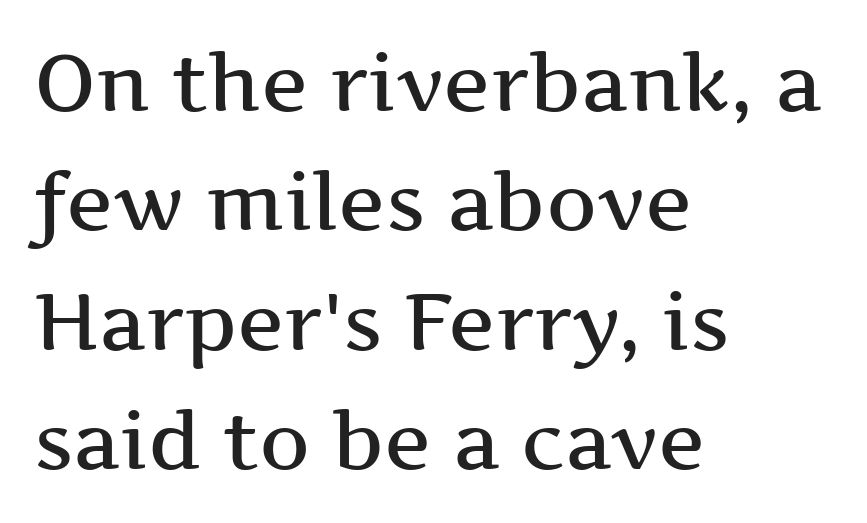
The image shows 79 px wide serif type, upright; set left-aligned, normal line spacing (1.51x), normal letter spacing, not underlined; medium stroke contrast and a medium x-height.
